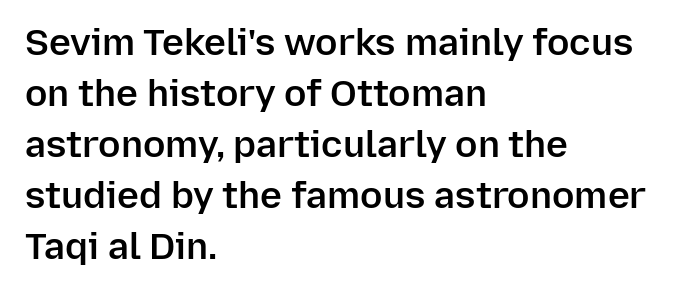
What stands out about the letter spacing? Nothing — it is the standard amount. Weight check: semibold — heavier than regular, not quite bold. The specimen omits any rule beneath the text block's lines. These lines are rendered in a variable-pitch font.
